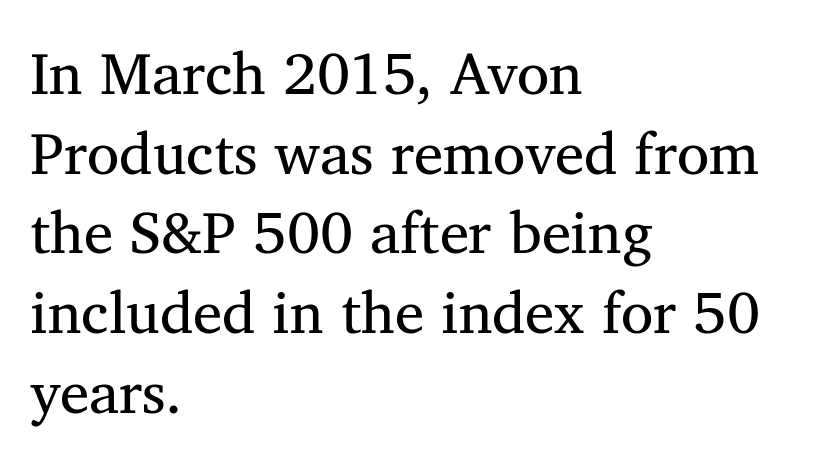
Caption: face not bold, strokes unweighted. The type sits square on the baseline with zero lean. The specimen omits any rule beneath the text block's lines. Nobody touched the tracking dial on this one. The face used here is proportionally spaced, like ordinary book or web type. The rows are spaced the way most documents space them.
